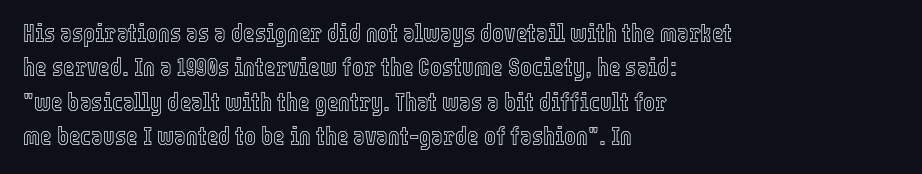
Style check: upright. All the whitespace from short lines collects on the right. Rule under the text: the space is simply empty. Leading matches the norm, producing a regular column.
